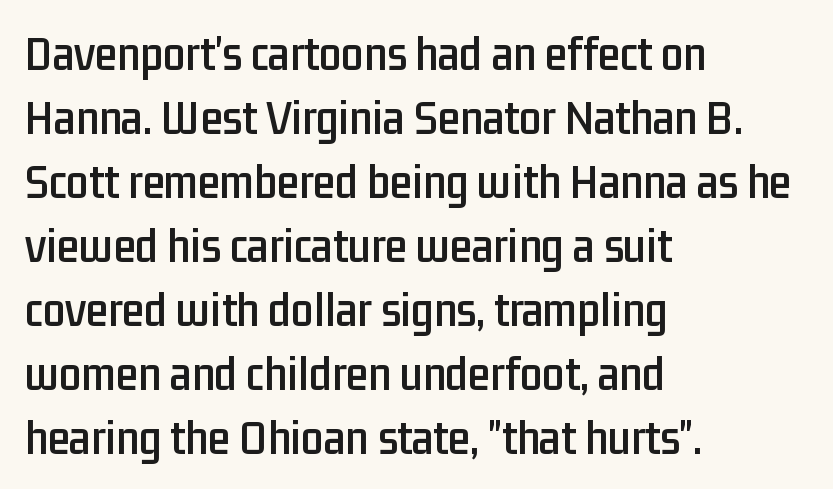
{"serif": "no", "italic": "no", "width": "condensed", "stroke_contrast": "low", "x_height": "medium", "monospaced": "no", "underline": "no", "align": "left", "line_spacing": "normal", "line_spacing_ratio": 1.28, "letter_spacing": "normal", "letter_spacing_em": 0.0, "glyph_px": 50}
